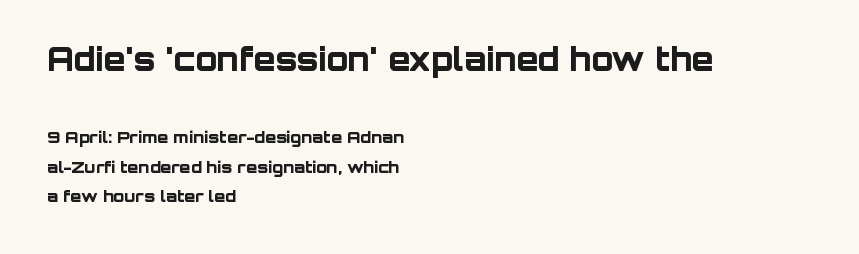
{"serif": "no", "italic": "no", "bold": "yes", "weight": "bold", "width": "normal", "stroke_contrast": "low", "x_height": "large", "monospaced": "no", "underline": "no", "align": "left", "line_spacing_ratio": 1.84, "letter_spacing": "normal", "letter_spacing_em": 0.0, "larger_block": "first", "size_ratio": 2.0, "glyph_px": 32}
